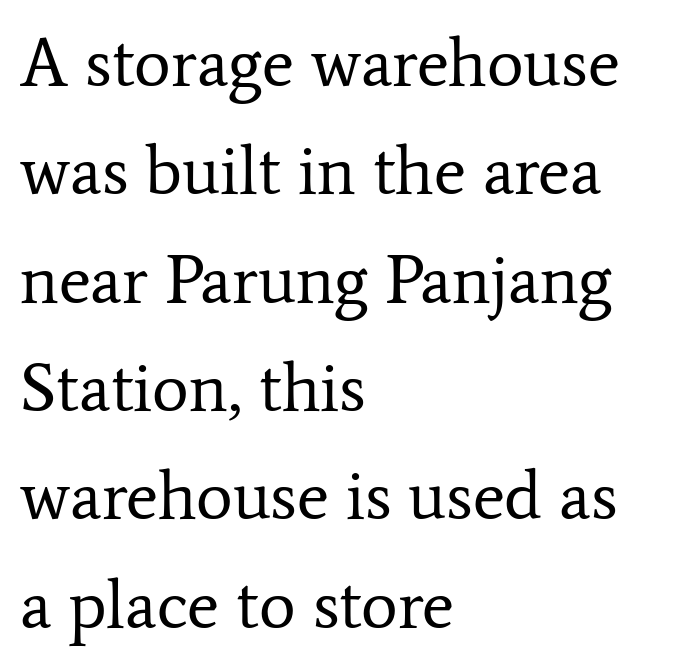
{"serif": "yes", "italic": "no", "bold": "no", "weight": "regular", "width": "normal", "stroke_contrast": "low", "x_height": "medium", "monospaced": "no", "underline": "no", "align": "left", "line_spacing": "normal", "line_spacing_ratio": 1.57, "letter_spacing": "normal", "letter_spacing_em": 0.0, "glyph_px": 69}
